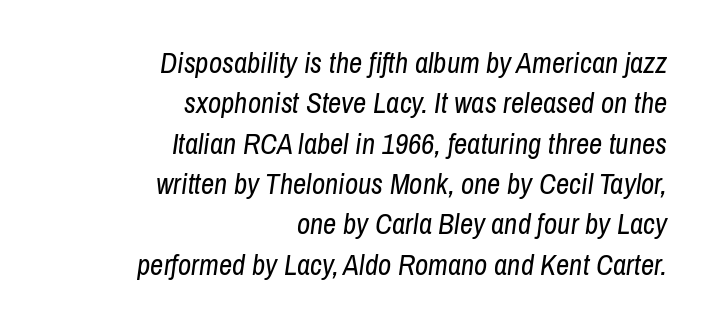
No extra ink here — the face is not bold. Spacing between characters is what you'd get straight out of the box. Beneath every word, the page is bare. Proportional: the letters do not fall into vertical columns.
